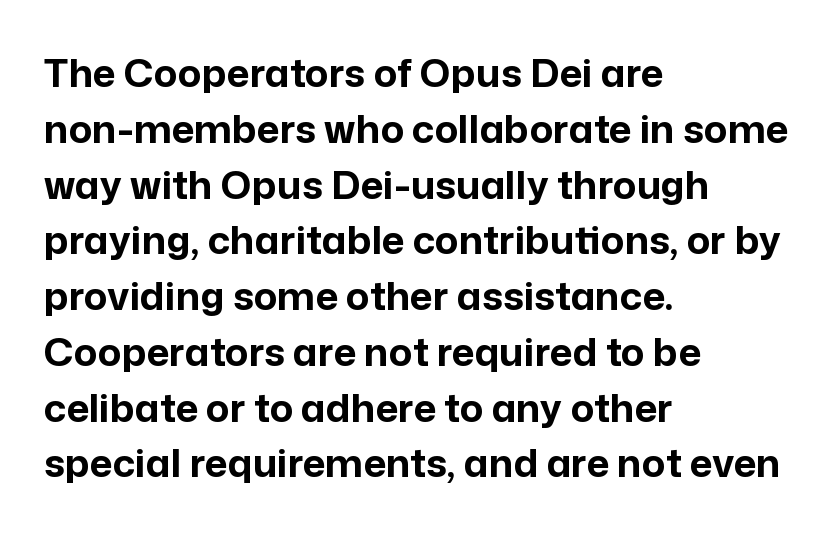
The image shows 39 px bold sans-serif type, upright; set left-aligned, normal line spacing (1.43x), normal letter spacing, not underlined; low stroke contrast and a medium x-height.
